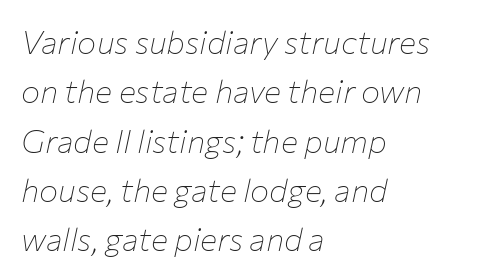
Q: Is the text bold? A: No.
Q: Is the text italic (slanted)? A: Yes, it leans right by about 12 degrees.
Q: Is the text underlined? A: No.
Q: How is the paragraph aligned? A: Left-aligned.
Q: Is the spacing between letters normal or unusually wide? A: Normal.
Q: Is the spacing between lines tight, normal or loose? A: Normal.
Q: Width (condensed, normal, or wide)? A: Normal.
Q: Stroke contrast? A: Low.
Q: x-height? A: Medium.
Q: Monospaced? A: No.
